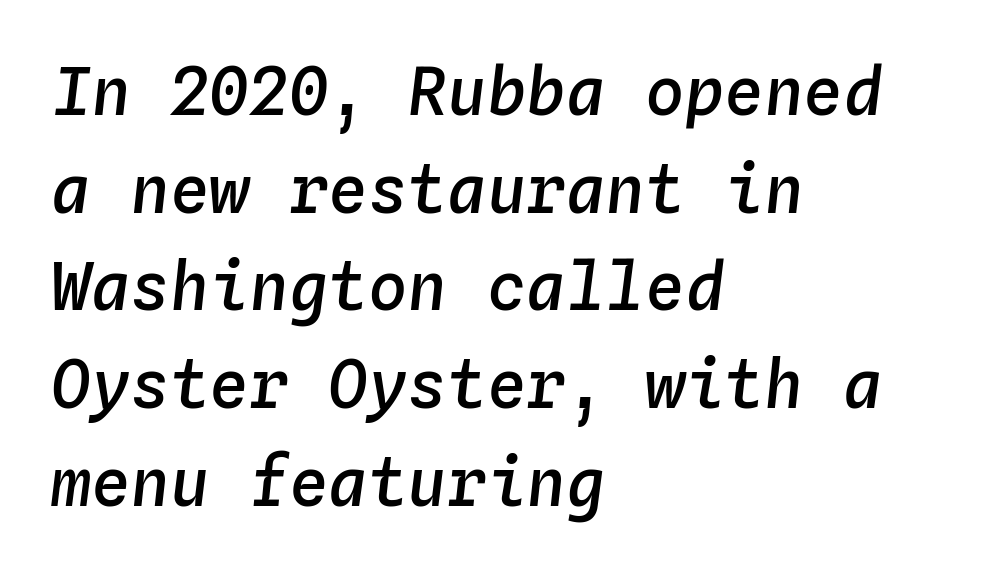
The image shows 66 px semibold type, italic (leaning right), monospaced; set left-aligned, normal line spacing (1.48x), normal letter spacing, not underlined; low stroke contrast and a medium x-height.
